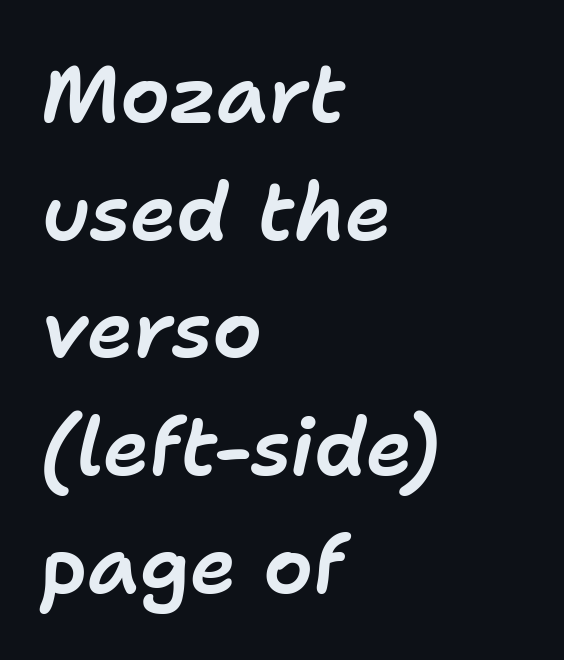
Regarding leading, the lines here are spaced in the standard way. Typeset ragged right — the left edge is the straight one. The baseline area is clear. The tracking reads as untouched default to a designer's eye. Style check: oblique. Do the characters align in a grid? No, the font is proportional.
